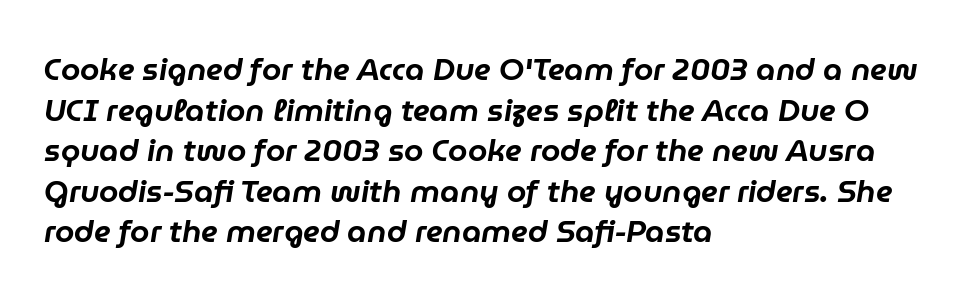
Q: Is the text italic (slanted)? A: Yes, it leans right by about 9 degrees.
Q: Is the text underlined? A: No.
Q: How is the paragraph aligned? A: Left-aligned.
Q: Is the spacing between letters normal or unusually wide? A: Normal.
Q: Is the spacing between lines tight, normal or loose? A: Normal.
Q: Width (condensed, normal, or wide)? A: Normal.
Q: Stroke contrast? A: Low.
Q: x-height? A: Medium.
Q: Monospaced? A: No.
